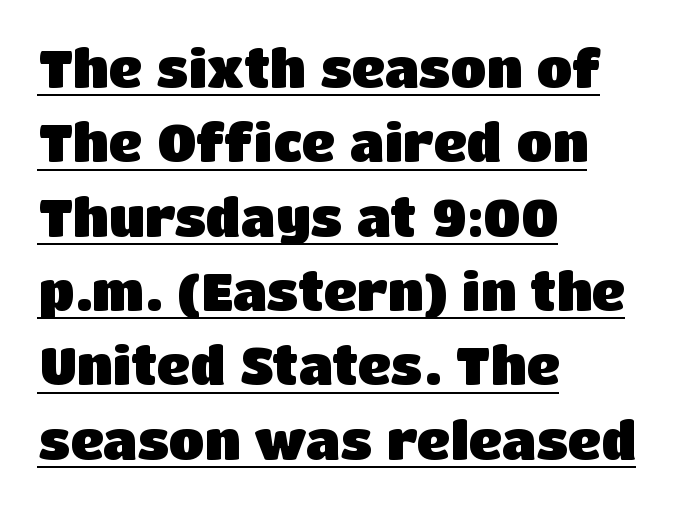
Q: Is the text bold? A: Yes.
Q: Is the text italic (slanted)? A: No, it is upright.
Q: Is the typeface a serif or a sans-serif typeface? A: Sans-serif.
Q: Is the text underlined? A: Yes.
Q: How is the paragraph aligned? A: Left-aligned.
Q: Is the spacing between letters normal or unusually wide? A: Normal.
Q: Is the spacing between lines tight, normal or loose? A: Normal.
Q: Width (condensed, normal, or wide)? A: Normal.
Q: Stroke contrast? A: Low.
Q: x-height? A: Large.
Q: Monospaced? A: No.
